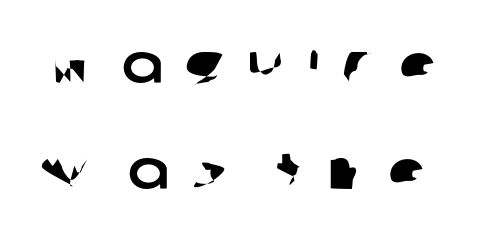
Q: Is the typeface a serif or a sans-serif typeface? A: Sans-serif.
Q: Is the text underlined? A: No.
Q: Is the spacing between letters normal or unusually wide? A: Unusually wide.
Q: Is the spacing between lines tight, normal or loose? A: Loose.
Q: Width (condensed, normal, or wide)? A: Normal.
Q: Stroke contrast? A: Low.
Q: x-height? A: Medium.
Q: Monospaced? A: No.
